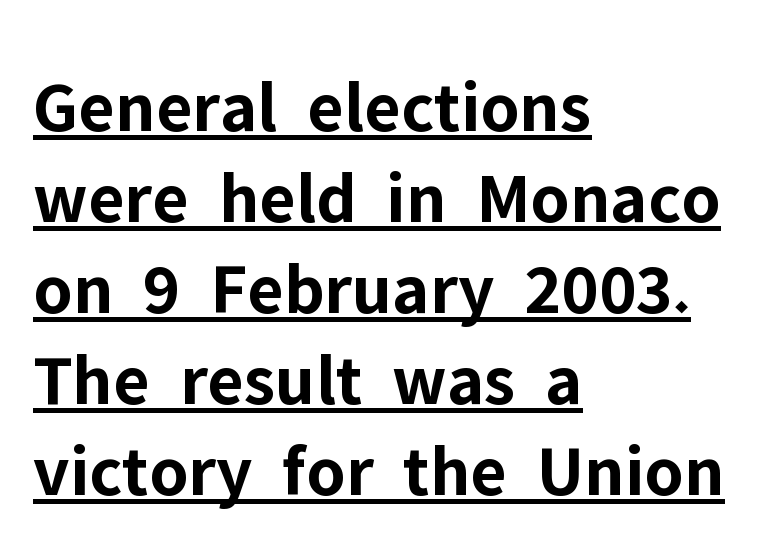
The type family on display is of the sans-serif kind. How heavy is the stroke? Heavy — this is a bold. What decoration does the sample have? An underline. Every row of glyphs begins at an identical x-position on the left.
